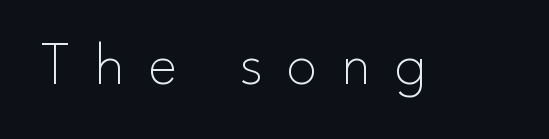
This sample uses an upright cut, with every glyph sitting square on the baseline. Does extra space separate the letters? Yes, quite a lot of it. The face used here is a sans, in the tradition of grotesques and geometrics. The face used here is proportionally spaced, like ordinary book or web type. The space directly below the letters is spotless. Stems and bowls with no extra thickness — not bold.
